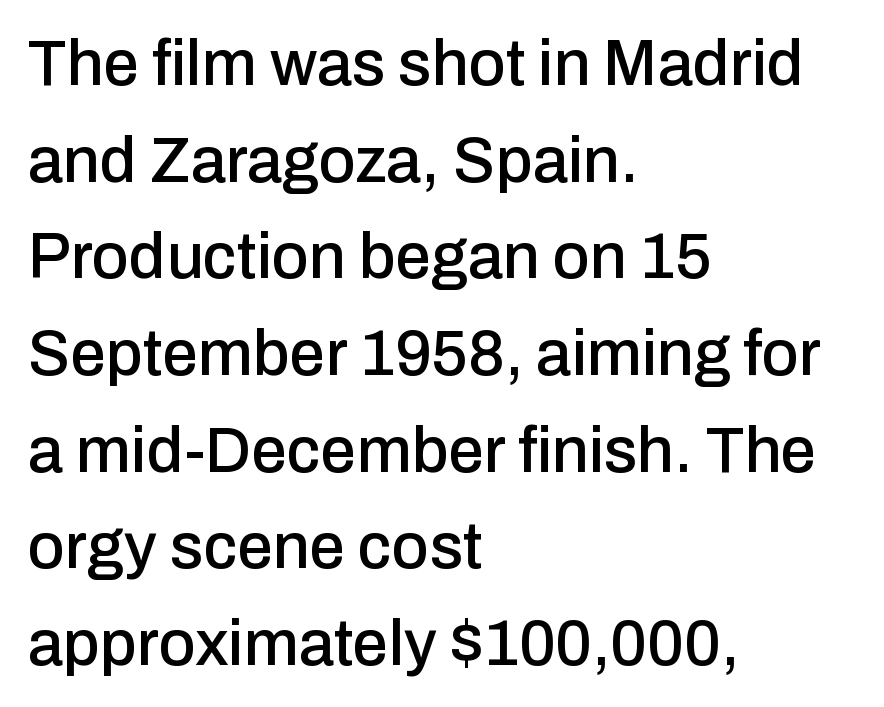
Regular leading. The gaps between neighbouring characters are ordinary and unremarkable. Grotesque or geometric, the face here clearly has no serifs. A typesetter would call this proportional, since set widths differ per character.
